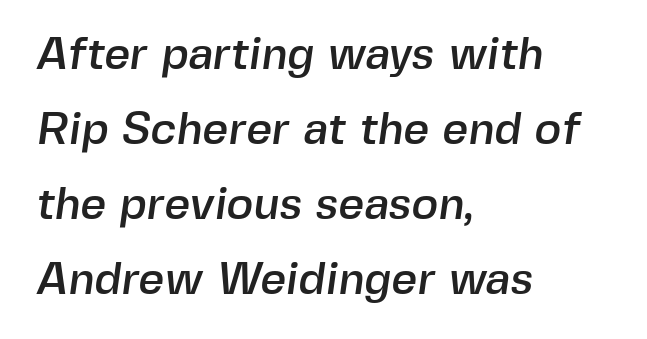
Q: Is the typeface a serif or a sans-serif typeface? A: Sans-serif.
Q: Is the text underlined? A: No.
Q: How is the paragraph aligned? A: Left-aligned.
Q: Is the spacing between letters normal or unusually wide? A: Normal.
Q: Is the spacing between lines tight, normal or loose? A: Normal.
Q: Width (condensed, normal, or wide)? A: Normal.
Q: x-height? A: Medium.
Q: Monospaced? A: No.
